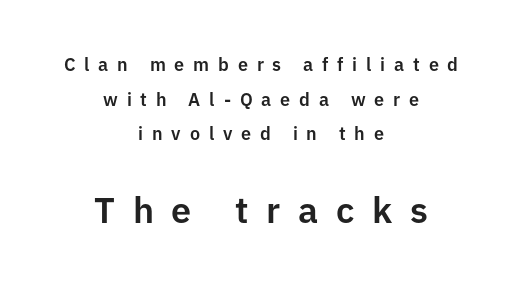
The image shows 36 px sans-serif type, upright; set centered, loose line spacing (1.92x), unusually wide letter spacing (+0.49 em), not underlined; the second (bottom) block is 2.0x larger; low stroke contrast and a medium x-height.
